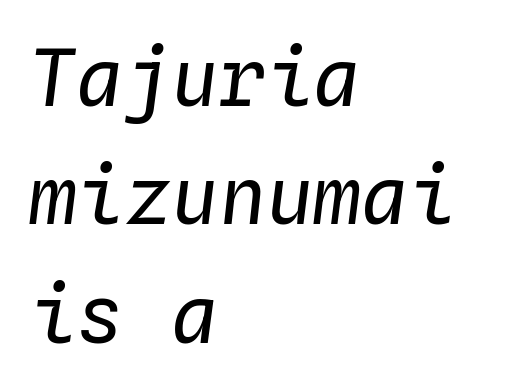
{"italic": "yes", "lean": "right", "slant_degrees": 4, "bold": "no", "weight": "regular", "width": "normal", "stroke_contrast": "low", "x_height": "medium", "monospaced": "yes", "underline": "no", "align": "left", "line_spacing": "normal", "line_spacing_ratio": 1.5, "letter_spacing": "normal", "letter_spacing_em": 0.0, "glyph_px": 79}
